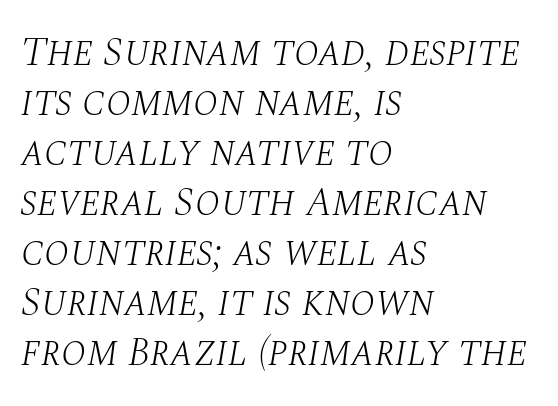
The axis of the letterforms is tilted away from vertical. Horizontal alignment here is leftward, the default for most running prose. The specimen omits any rule beneath the text block's lines. Note: serifs present on the glyphs. Ink coverage per letter is moderate at most. A typesetter would call this zero additional tracking.
